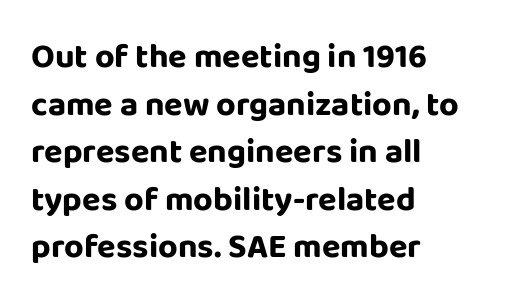
Type without underlining. A typesetter would call this leading conventional body-copy spacing. The specimen reads as upright at a glance. Teacher's note: observe the even left margin — that is flush-left alignment. What stands out about the letter spacing? Nothing — it is the standard amount. A typesetter would call this proportional, since set widths differ per character.
